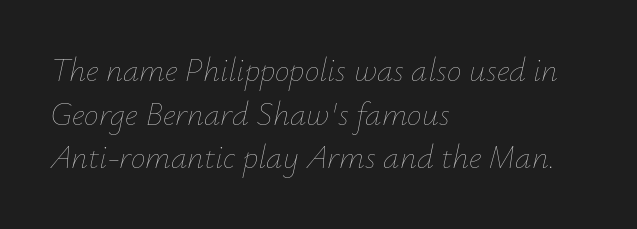
Q: Is the text bold? A: No.
Q: Is the text italic (slanted)? A: Yes, it leans right by about 12 degrees.
Q: Is the text underlined? A: No.
Q: How is the paragraph aligned? A: Left-aligned.
Q: Is the spacing between letters normal or unusually wide? A: Normal.
Q: Is the spacing between lines tight, normal or loose? A: Normal.
Q: Width (condensed, normal, or wide)? A: Normal.
Q: Stroke contrast? A: Low.
Q: x-height? A: Small.
Q: Monospaced? A: No.
